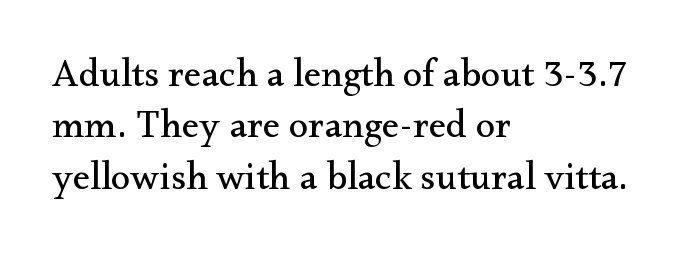
The rendering uses natural spacing where letterforms have individual widths. Style check: upright. What stands out about the letter spacing? Nothing — it is the standard amount. Is this a heavy cut? Hardly; it is regular or lighter. Is there much room between lines? A standard amount, neither cramped nor airy. A clean baseline with only descenders dipping below it.
